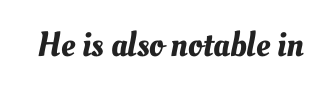
The image shows 35 px text type; set normal letter spacing, not underlined; medium stroke contrast and a small x-height.
